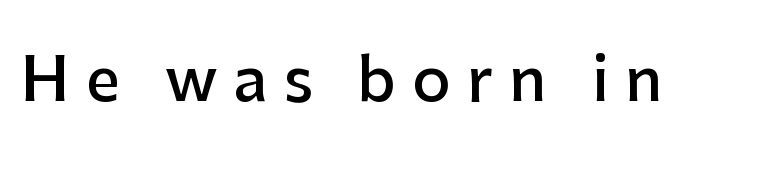
{"serif": "no", "italic": "no", "bold": "semi", "weight": "semibold", "width": "normal", "stroke_contrast": "low", "x_height": "medium", "monospaced": "no", "underline": "no", "letter_spacing": "wide", "letter_spacing_em": 0.27, "glyph_px": 60}
